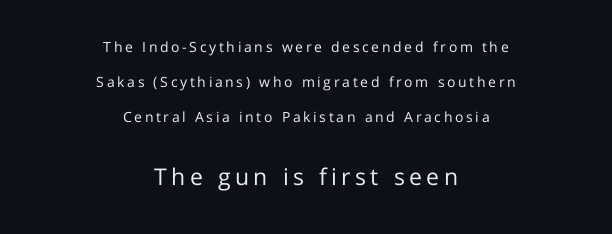
Plain, unruled lines of type. The font is comparable to plain body text, perhaps lighter. Two sizes are in play, and the larger belongs to the second block. Leading: increased.
